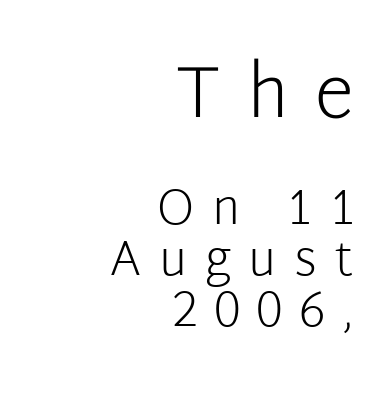
Proportional: the letters do not fall into vertical columns. Teacher's note: observe the even right margin — that is flush-right alignment. One glance says dense: line gaps are narrower than usual. Descenders hang freely into open space. It's the straight-up-and-down kind of type.
